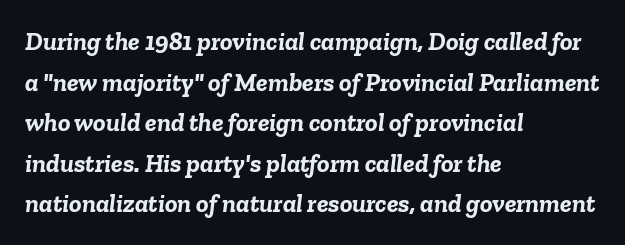
The specimen omits any rule beneath the text block's lines. Style check: oblique. The rendering anchors every line to the left-hand side. What weight is shown? A full bold with thick strokes. The line-height multiplier appears to be the usual default.
